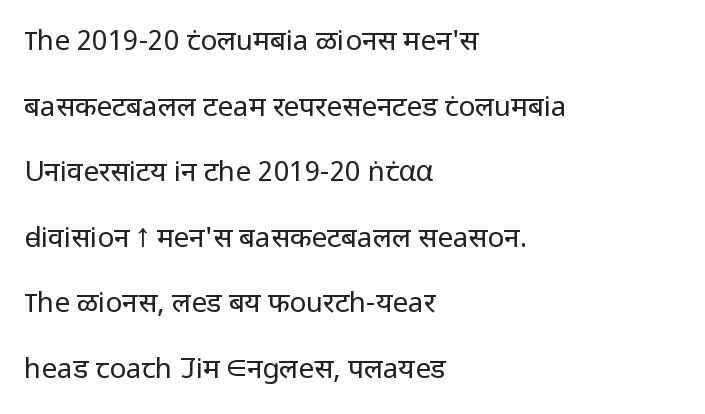
Q: Is the text bold? A: No.
Q: Is the text italic (slanted)? A: No, it is upright.
Q: Is the typeface a serif or a sans-serif typeface? A: Sans-serif.
Q: Is the text underlined? A: No.
Q: How is the paragraph aligned? A: Left-aligned.
Q: Is the spacing between letters normal or unusually wide? A: Normal.
Q: Is the spacing between lines tight, normal or loose? A: Loose.
Q: Width (condensed, normal, or wide)? A: Normal.
Q: Stroke contrast? A: Low.
Q: x-height? A: Medium.
Q: Monospaced? A: No.
